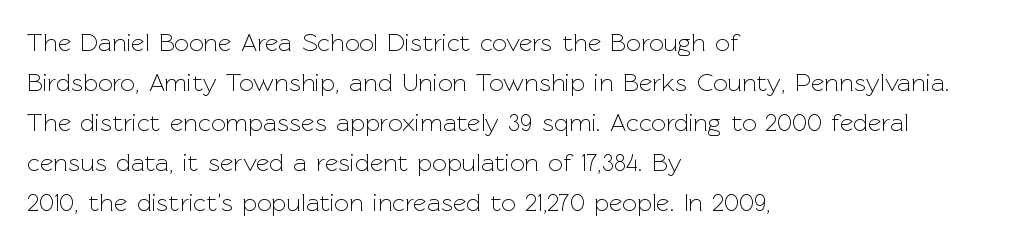
Descender tails drop into unmarked territory. Stroke mass is kept to a normal reading level or below. Default kerning and tracking; the words read as compact shapes. Teacher's note: observe the even left margin — that is flush-left alignment.
